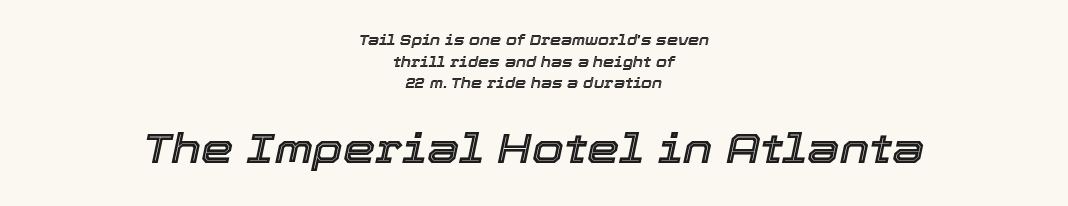
The block of text has a typical density, with ordinary space between rows. You can tell it's italic because the verticals aren't actually vertical. Spacing verdict: proportional, widths tailored to each character. Visually, the bottom section dominates because its glyphs are scaled up. Letters rest on an invisible, unmarked baseline. Observe the ordinary spacing: letters are neighbours, not strangers.
